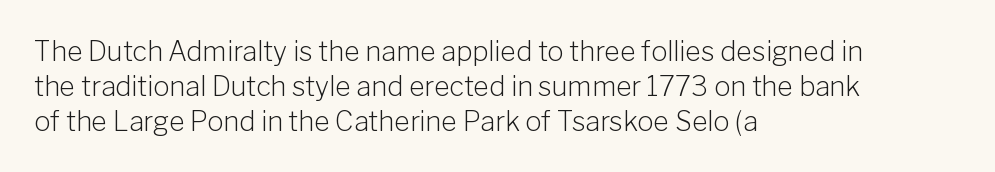
{"italic": "no", "bold": "no", "underline": "no", "align": "left", "line_spacing": "normal", "line_spacing_ratio": 1.29, "letter_spacing": "normal", "letter_spacing_em": 0.0, "glyph_px": 27}
